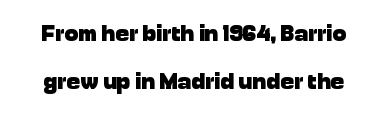
The lettering stays uniformly vertical, giving the passage a roman look. This is heavy type, rendered in bold. The space between consecutive lines is lavish. Glyph-to-glyph distance matches everyday printed text. Each row of text sits above clean, open space.
